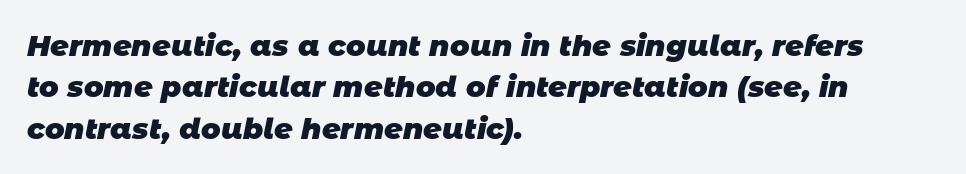
{"serif": "no", "bold": "yes", "weight": "heavy", "width": "normal", "stroke_contrast": "low", "x_height": "large", "monospaced": "no", "underline": "no", "align": "left", "line_spacing": "normal", "line_spacing_ratio": 1.43, "letter_spacing": "normal", "letter_spacing_em": 0.0, "glyph_px": 29}
